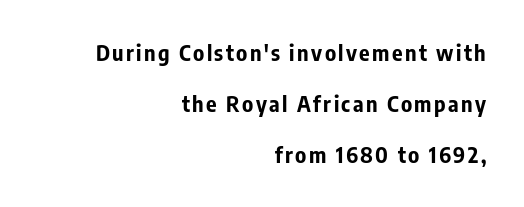
Q: Is the text bold? A: Yes.
Q: Is the text italic (slanted)? A: No, it is upright.
Q: Is the text underlined? A: No.
Q: How is the paragraph aligned? A: Right-aligned.
Q: Is the spacing between lines tight, normal or loose? A: Loose.
